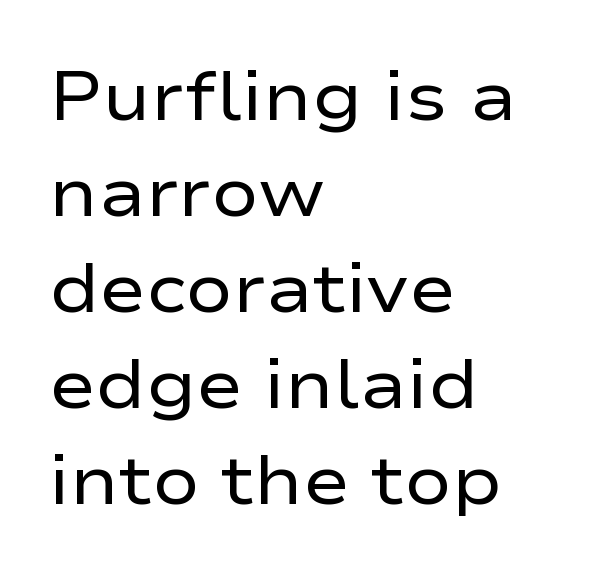
Letter spacing: default. This sample has the flowing, uneven cadence of proportional lettering. The passage shown stacks its lines at a standard gap. Does the copy run flush right? No — it runs flush left. What kind of face is this? One without serifs — a sans. The foot of each line stays bare and open.
